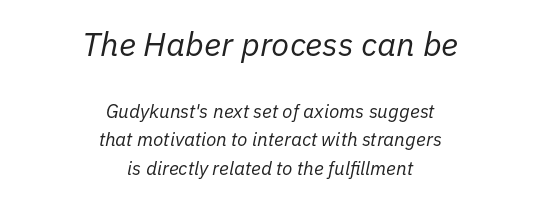
The image shows 33 px regular-weight type, italic (leaning right); set centered, normal line spacing (1.5x), normal letter spacing, not underlined; the first (top) block is 1.74x larger; low stroke contrast and a medium x-height.
